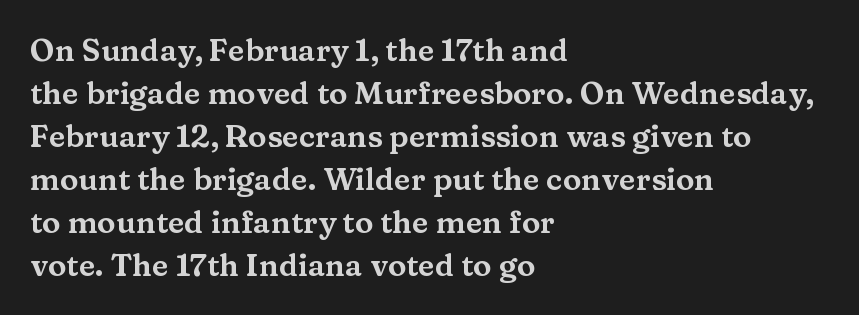
The image shows 31 px wide serif type, upright; set left-aligned, normal line spacing (1.39x), normal letter spacing, not underlined; medium stroke contrast and a medium x-height.
